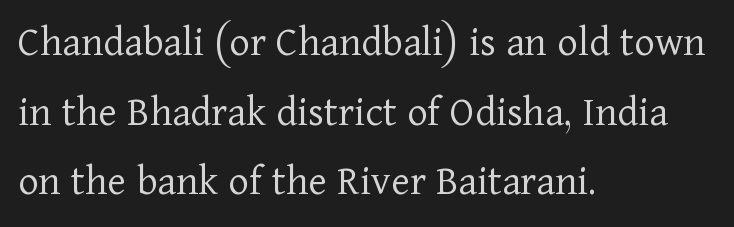
Is there any slant? The stems are plumb. Unbolded letterforms with no extra heft. In terms of leading, this rendering sits right in the middle. Character widths vary here, with narrow letters taking less room than wide ones.
